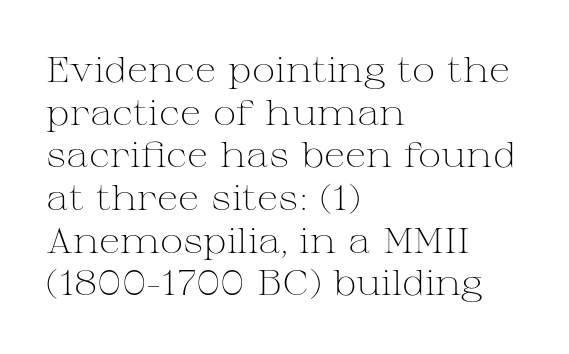
{"serif": "yes", "italic": "no", "bold": "no", "weight": "light", "width": "wide", "stroke_contrast": "medium", "x_height": "medium", "monospaced": "no", "underline": "no", "align": "left", "line_spacing_ratio": 1.22, "letter_spacing": "normal", "letter_spacing_em": 0.0, "glyph_px": 35}
